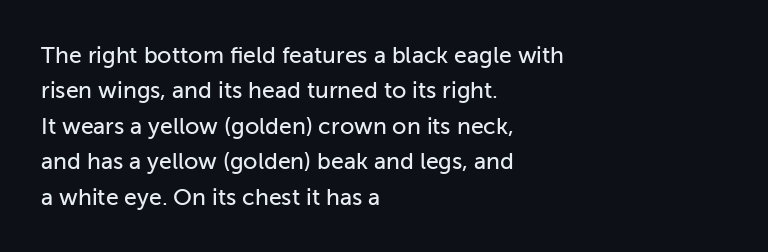
Nope, not italic — everything's standing straight. Words appear dense and cohesive because spacing is normal. The baseline area is clear. These lines sit exactly where default settings would place them. The compositor pushed each line to the left boundary.
